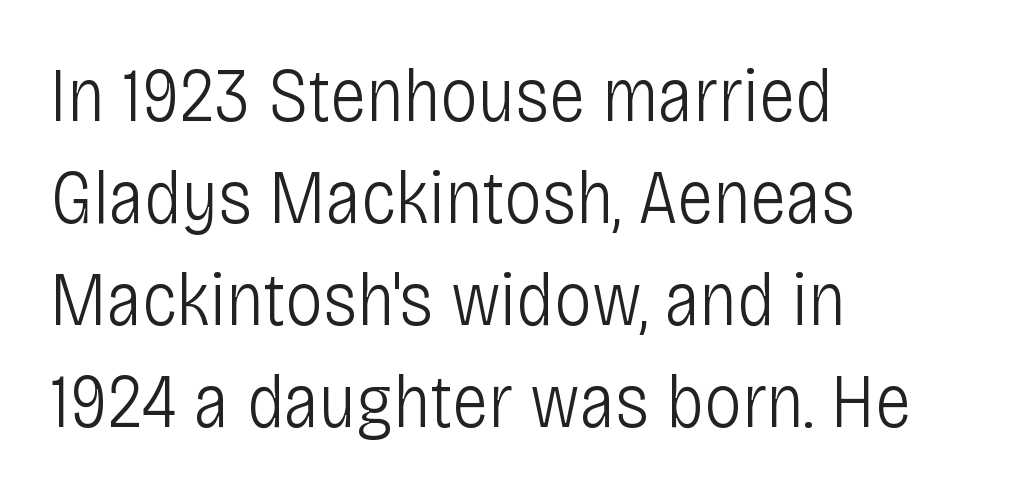
The glyphs are unaccompanied by any horizontal stroke below them. Reading down the block, your eye returns to a fixed left position each line. Observe the ordinary spacing: letters are neighbours, not strangers. The typeface chosen for these lines omits serifs.
